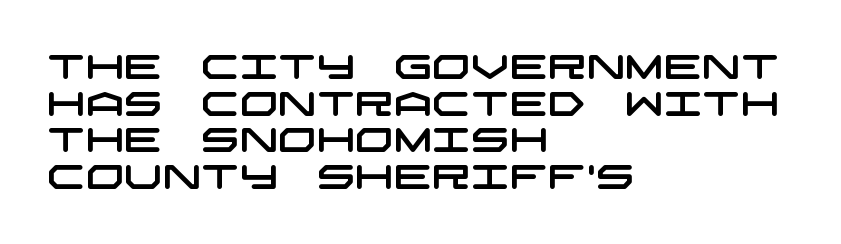
The image shows 34 px wide sans-serif type; set left-aligned, tight line spacing (1.08x), normal letter spacing, not underlined; low stroke contrast and a large x-height.
